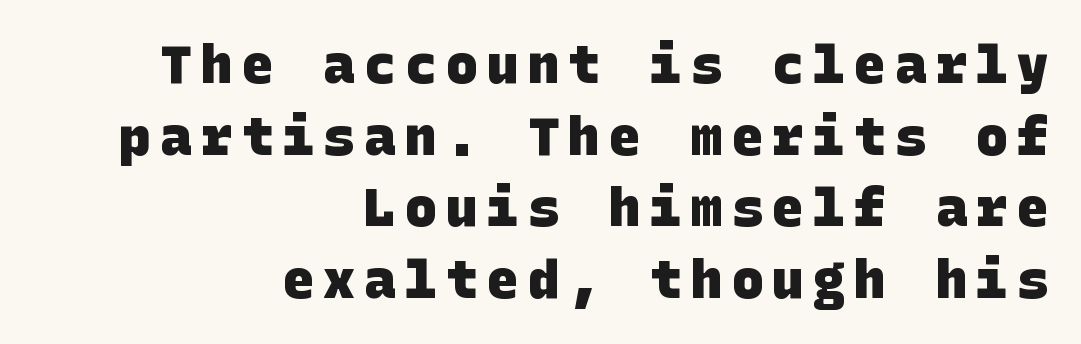
{"serif": "no", "bold": "yes", "weight": "heavy", "width": "normal", "stroke_contrast": "low", "x_height": "large", "underline": "no", "align": "right", "line_spacing": "normal", "line_spacing_ratio": 1.35, "glyph_px": 53}
